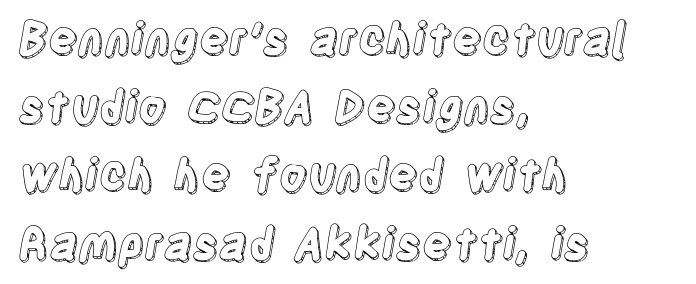
{"width": "condensed", "x_height": "large", "monospaced": "no", "underline": "no", "align": "left", "line_spacing": "normal", "line_spacing_ratio": 1.55, "letter_spacing": "normal", "letter_spacing_em": 0.0, "glyph_px": 44}
